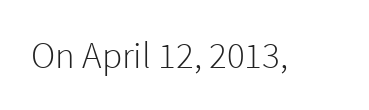
No word sits above an underline. You can tell it's not italic because the verticals are truly vertical. This sample uses a sans-serif face. Tracking here is standard; glyphs follow each other at the usual distance. Letters have the restrained weight of plain body copy at most. Note the varied advance widths — an 'i' is clearly narrower than an 'm'.
